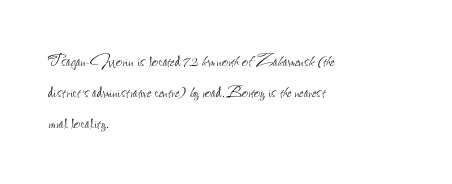
{"bold": "no", "underline": "no", "align": "left", "line_spacing": "normal", "line_spacing_ratio": 1.42, "letter_spacing": "normal", "letter_spacing_em": 0.0, "glyph_px": 22}
